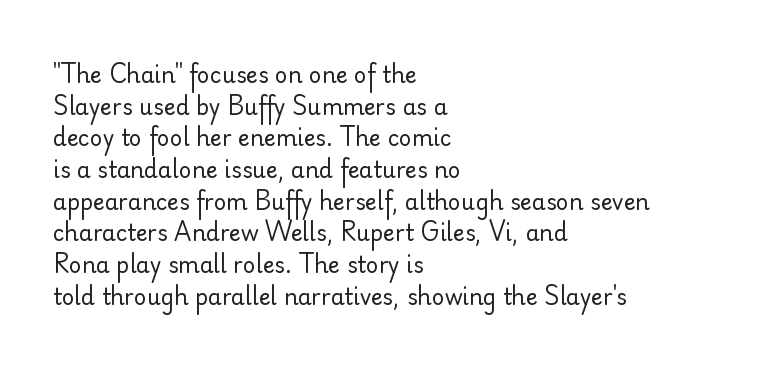
{"italic": "no", "bold": "no", "underline": "no", "align": "left", "line_spacing": "normal", "line_spacing_ratio": 1.44, "letter_spacing": "normal", "letter_spacing_em": 0.0, "glyph_px": 22}
